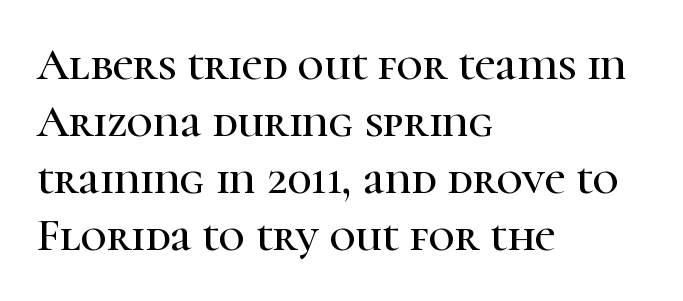
The image shows 45 px serif type, upright; set left-aligned, normal line spacing (1.27x), normal letter spacing, not underlined; high stroke contrast and a medium x-height.
